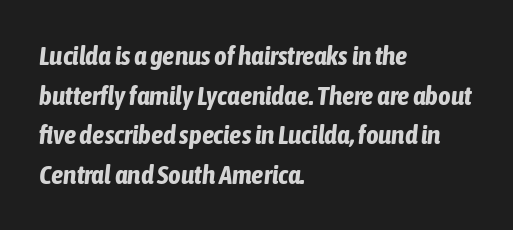
The image shows 27 px bold type, italic (leaning right); set left-aligned, normal line spacing (1.47x), normal letter spacing, not underlined.
